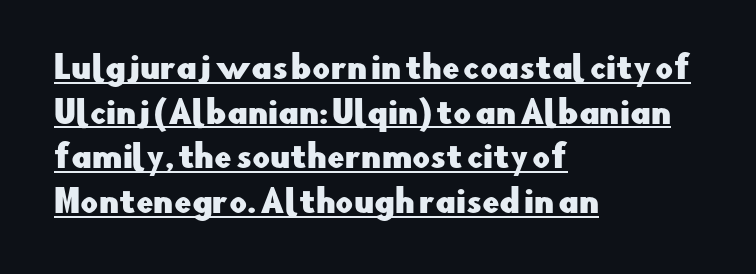
Q: Is the text italic (slanted)? A: No, it is upright.
Q: Is the typeface a serif or a sans-serif typeface? A: Sans-serif.
Q: Is the text underlined? A: Yes.
Q: How is the paragraph aligned? A: Left-aligned.
Q: Is the spacing between letters normal or unusually wide? A: Normal.
Q: Is the spacing between lines tight, normal or loose? A: Normal.
Q: Width (condensed, normal, or wide)? A: Normal.
Q: Stroke contrast? A: Low.
Q: x-height? A: Small.
Q: Monospaced? A: No.
